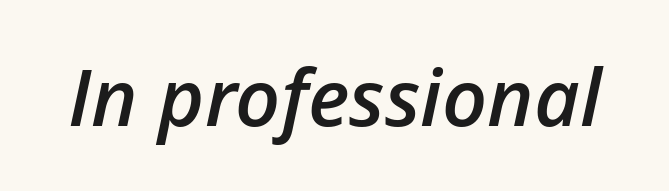
Q: Is the text bold? A: Semi-bold.
Q: Is the text italic (slanted)? A: Yes, it leans right by about 12 degrees.
Q: Is the text underlined? A: No.
Q: Is the spacing between letters normal or unusually wide? A: Normal.
Q: Width (condensed, normal, or wide)? A: Normal.
Q: Stroke contrast? A: Low.
Q: x-height? A: Medium.
Q: Monospaced? A: No.
